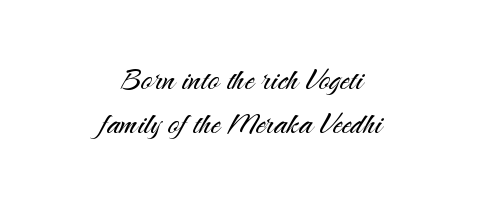
{"serif": "no", "bold": "no", "weight": "light", "width": "normal", "stroke_contrast": "medium", "x_height": "small", "monospaced": "no", "underline": "no", "align": "center", "line_spacing": "tight", "line_spacing_ratio": 1.15, "letter_spacing": "normal", "letter_spacing_em": 0.0, "glyph_px": 38}
